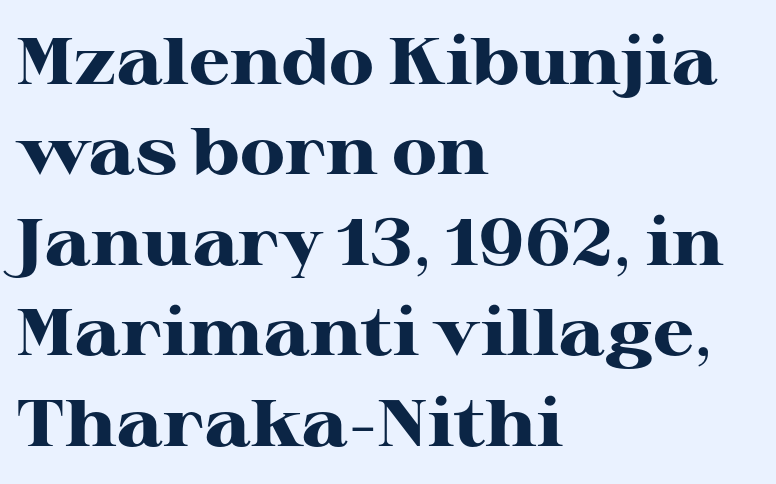
{"serif": "yes", "italic": "no", "bold": "yes", "weight": "heavy", "width": "wide", "stroke_contrast": "high", "x_height": "medium", "monospaced": "no", "underline": "no", "align": "left", "line_spacing": "normal", "line_spacing_ratio": 1.37, "letter_spacing": "normal", "letter_spacing_em": 0.0, "glyph_px": 66}
